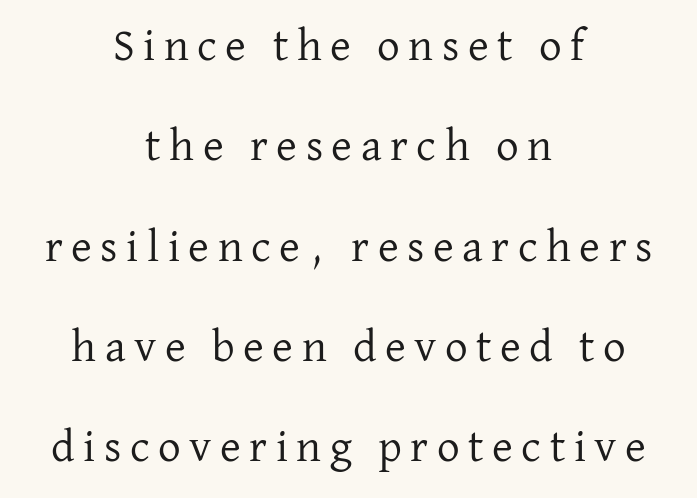
{"serif": "yes", "italic": "no", "bold": "no", "weight": "regular", "width": "normal", "stroke_contrast": "low", "x_height": "medium", "monospaced": "no", "underline": "no", "align": "center", "line_spacing": "loose", "line_spacing_ratio": 2.23, "glyph_px": 45}
